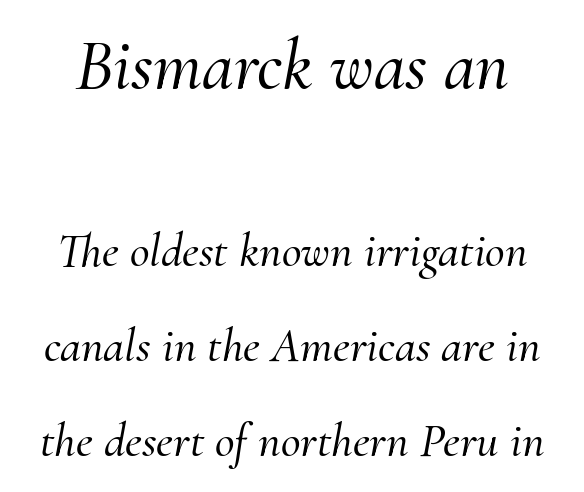
The letters advance in unequal steps, a hallmark of proportional type. The specimen reads as italic at a glance. Letterform terminals end in serifs throughout the passage. Descenders are the only things crossing below the line. Characters follow at the spacing the type designer built in. Is the lower block the larger one? No — the upper block carries the bigger type.
